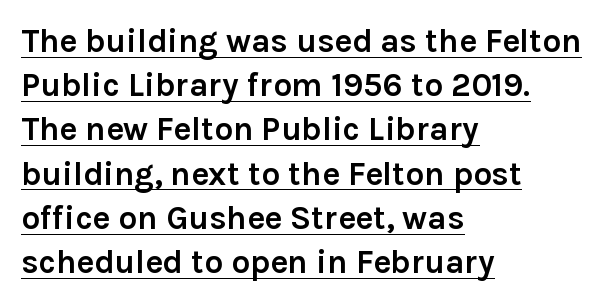
The image shows 33 px semibold sans-serif type, upright; set left-aligned, normal line spacing (1.34x), normal letter spacing, underlined; low stroke contrast and a medium x-height.
